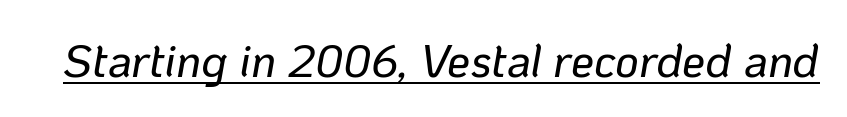
You could not count columns in this text — the font is proportionally spaced. A typesetter would call this zero additional tracking. Beneath each row of characters lies a ruled line. Notice how the stems are inclined rather than vertical — that's the hallmark of italics.
